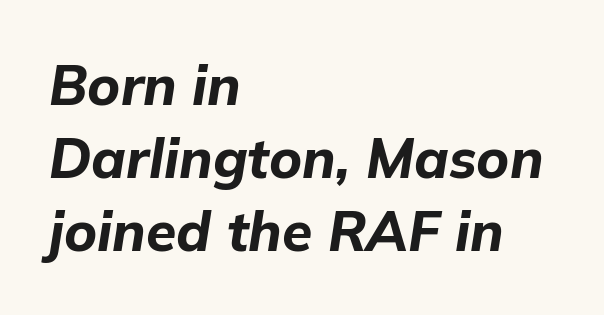
Q: Is the text bold? A: Yes.
Q: Is the text italic (slanted)? A: Yes, it leans right by about 9 degrees.
Q: Is the text underlined? A: No.
Q: How is the paragraph aligned? A: Left-aligned.
Q: Is the spacing between letters normal or unusually wide? A: Normal.
Q: Is the spacing between lines tight, normal or loose? A: Normal.
Q: Width (condensed, normal, or wide)? A: Normal.
Q: Stroke contrast? A: Low.
Q: x-height? A: Medium.
Q: Monospaced? A: No.
